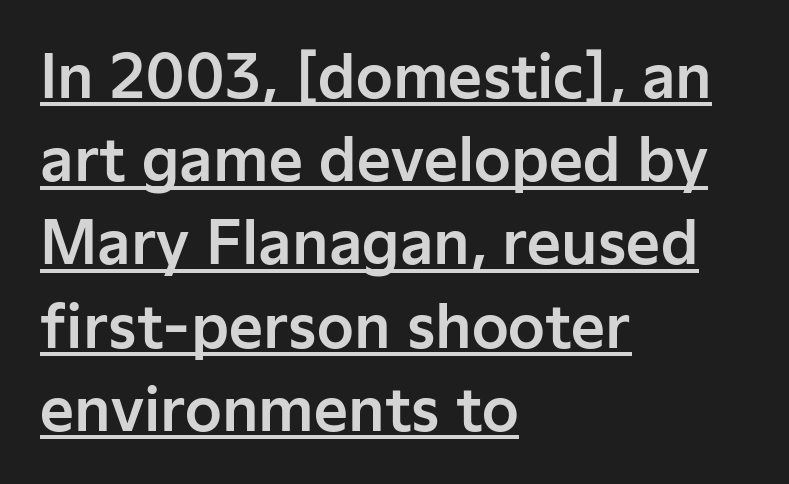
The image shows 59 px sans-serif type, upright; set left-aligned, normal line spacing (1.41x), normal letter spacing, underlined; low stroke contrast and a medium x-height.
